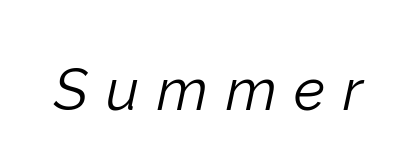
Stroke mass is kept to a normal reading level or below. These lines are rendered in a variable-pitch font. Italic: yes, the glyphs are oblique. Plain, unruled lines of type.
